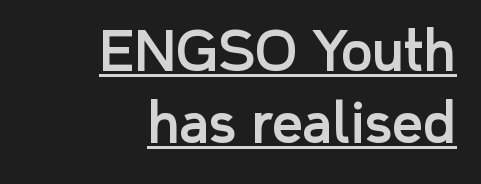
{"serif": "no", "italic": "no", "width": "normal", "stroke_contrast": "low", "x_height": "medium", "monospaced": "no", "underline": "yes", "align": "right", "line_spacing": "normal", "line_spacing_ratio": 1.34, "letter_spacing": "normal", "letter_spacing_em": 0.0, "glyph_px": 54}
